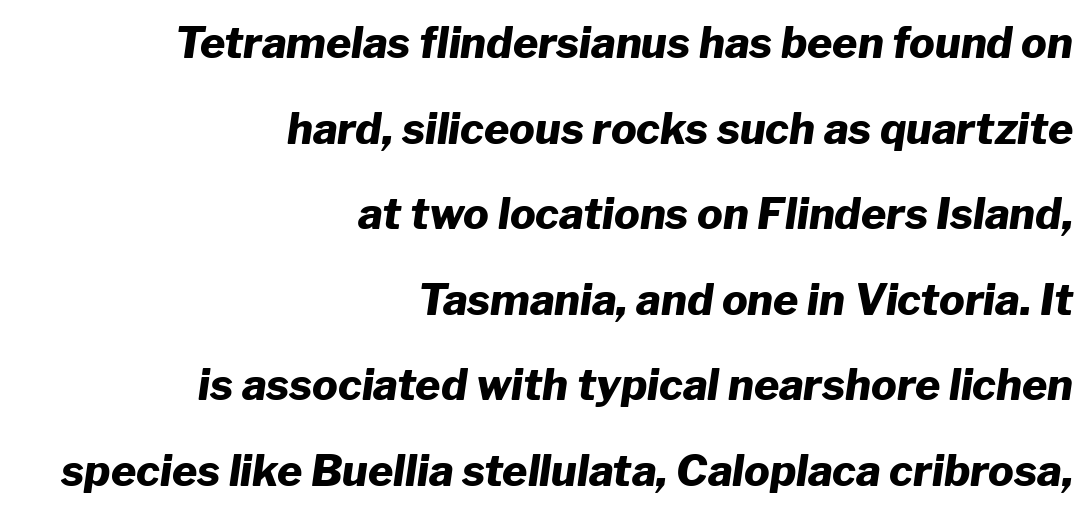
The image shows 43 px heavy type, italic (leaning right); set right-aligned, loose line spacing (1.99x), normal letter spacing, not underlined; low stroke contrast and a medium x-height.
